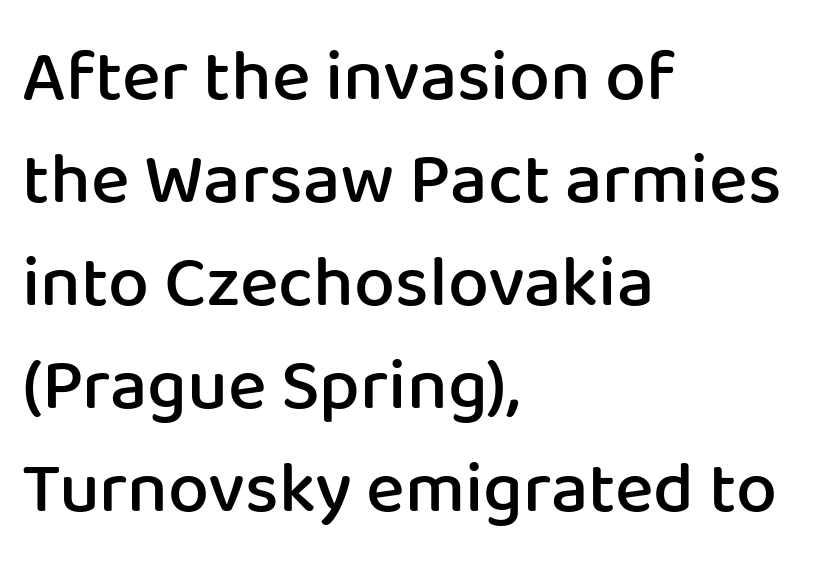
The image shows 73 px semibold sans-serif type, upright; set left-aligned, normal line spacing (1.41x), normal letter spacing, not underlined; low stroke contrast and a medium x-height.
